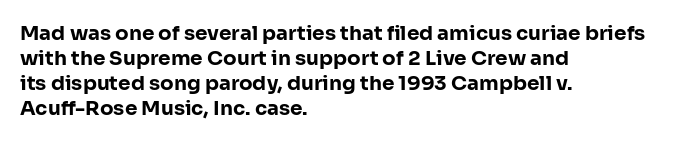
Q: Is the text bold? A: Yes.
Q: Is the text italic (slanted)? A: No, it is upright.
Q: Is the text underlined? A: No.
Q: How is the paragraph aligned? A: Left-aligned.
Q: Is the spacing between letters normal or unusually wide? A: Normal.
Q: Is the spacing between lines tight, normal or loose? A: Normal.
